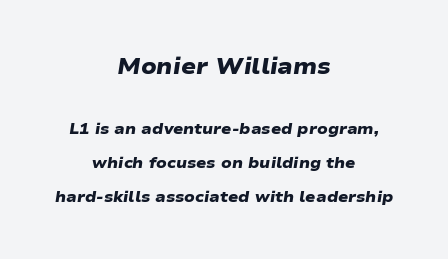
The image shows 22 px bold type; set centered, loose line spacing (2.25x), normal letter spacing, not underlined; the first (top) block is 1.47x larger.
